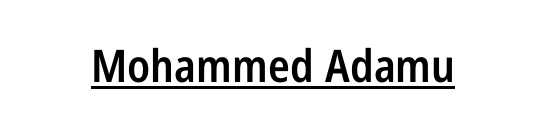
{"serif": "no", "italic": "no", "bold": "semi", "weight": "semibold", "width": "condensed", "stroke_contrast": "low", "x_height": "medium", "monospaced": "no", "underline": "yes", "letter_spacing": "normal", "letter_spacing_em": 0.0, "glyph_px": 45}
